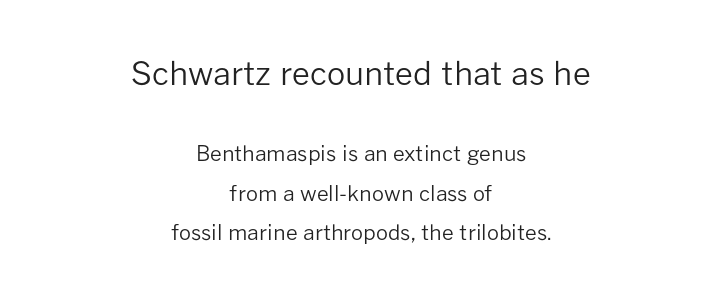
{"serif": "no", "italic": "no", "bold": "no", "weight": "regular", "width": "normal", "stroke_contrast": "low", "x_height": "medium", "monospaced": "no", "underline": "no", "align": "center", "line_spacing_ratio": 1.89, "letter_spacing": "normal", "letter_spacing_em": 0.0, "larger_block": "first", "size_ratio": 1.52, "glyph_px": 32}
